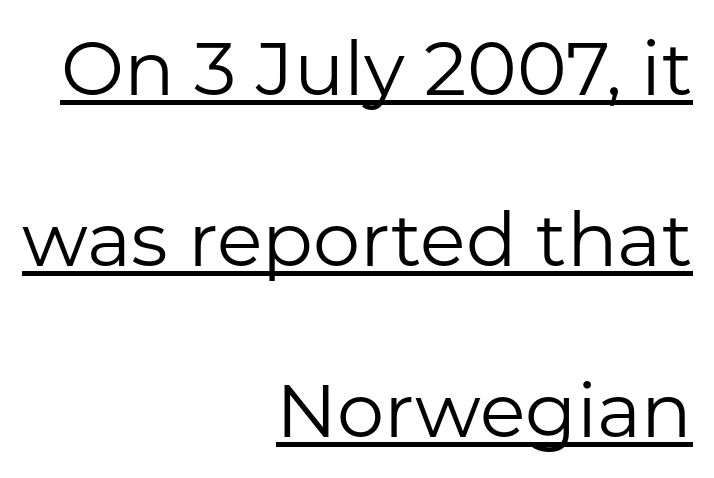
Q: Is the text bold? A: No.
Q: Is the text italic (slanted)? A: No, it is upright.
Q: Is the typeface a serif or a sans-serif typeface? A: Sans-serif.
Q: Is the text underlined? A: Yes.
Q: How is the paragraph aligned? A: Right-aligned.
Q: Is the spacing between letters normal or unusually wide? A: Normal.
Q: Is the spacing between lines tight, normal or loose? A: Loose.
Q: Width (condensed, normal, or wide)? A: Normal.
Q: Stroke contrast? A: Low.
Q: x-height? A: Medium.
Q: Monospaced? A: No.
